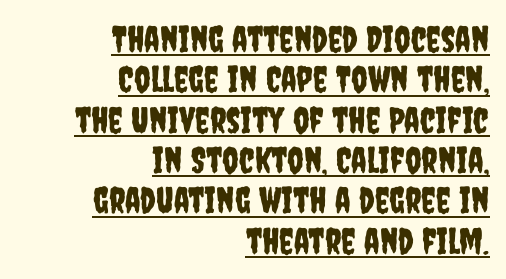
{"serif": "no", "italic": "no", "width": "condensed", "stroke_contrast": "low", "x_height": "large", "monospaced": "no", "underline": "yes", "align": "right", "line_spacing": "tight", "line_spacing_ratio": 1.12, "letter_spacing": "normal", "letter_spacing_em": 0.0, "glyph_px": 36}
